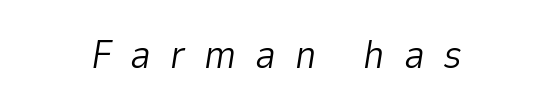
{"italic": "yes", "lean": "right", "slant_degrees": 9, "bold": "no", "weight": "light", "width": "normal", "stroke_contrast": "low", "x_height": "medium", "monospaced": "no", "underline": "no", "align": "center", "letter_spacing": "wide", "letter_spacing_em": 0.47, "glyph_px": 40}
